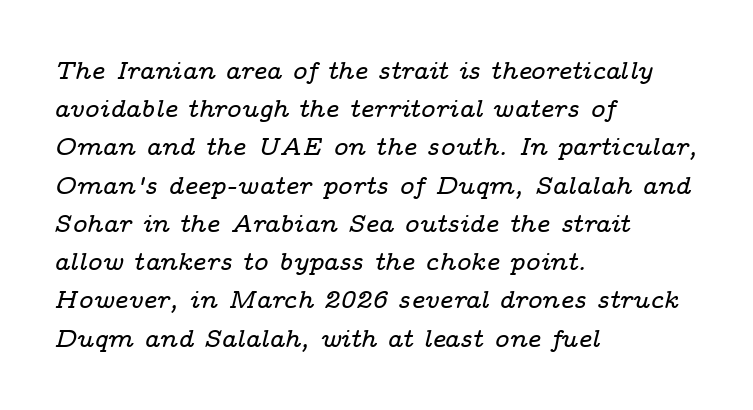
The image shows 25 px text type, italic (leaning right); set left-aligned, normal line spacing (1.53x), normal letter spacing, not underlined.
